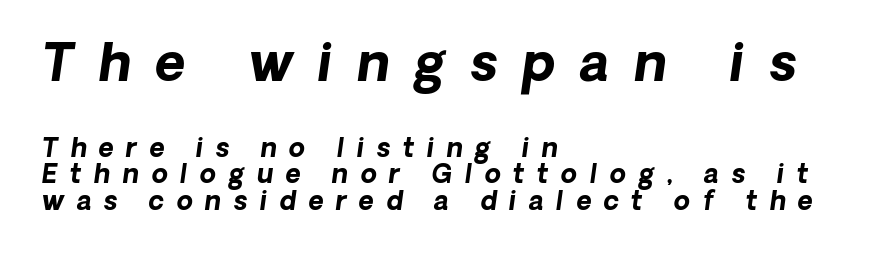
{"italic": "yes", "lean": "right", "slant_degrees": 8, "bold": "yes", "weight": "bold", "width": "normal", "stroke_contrast": "low", "x_height": "medium", "monospaced": "no", "underline": "no", "align": "left", "line_spacing": "tight", "line_spacing_ratio": 1.02, "letter_spacing": "wide", "letter_spacing_em": 0.48, "larger_block": "first", "size_ratio": 2.0, "glyph_px": 52}
